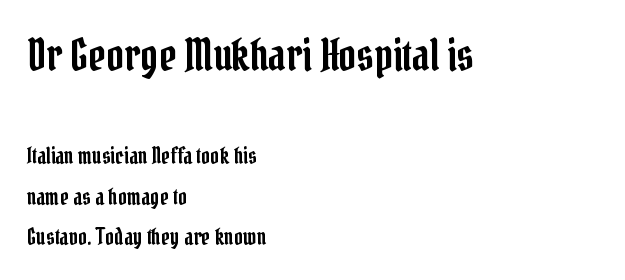
Q: Is the text italic (slanted)? A: No, it is upright.
Q: Is the typeface a serif or a sans-serif typeface? A: Serif.
Q: Is the text underlined? A: No.
Q: How is the paragraph aligned? A: Left-aligned.
Q: Is the spacing between letters normal or unusually wide? A: Normal.
Q: Which block of text is set in a larger size, the first (top) or the second (bottom)? A: The first (top) one.
Q: Width (condensed, normal, or wide)? A: Condensed.
Q: Stroke contrast? A: Low.
Q: x-height? A: Medium.
Q: Monospaced? A: No.
